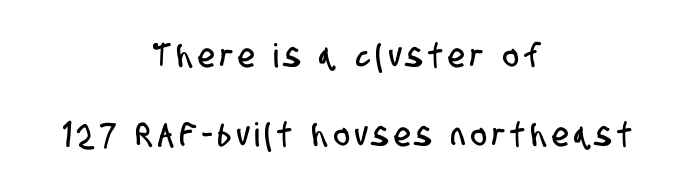
The image shows 33 px condensed sans-serif type; set centered, loose line spacing (2.39x), not underlined; low stroke contrast and a large x-height.
